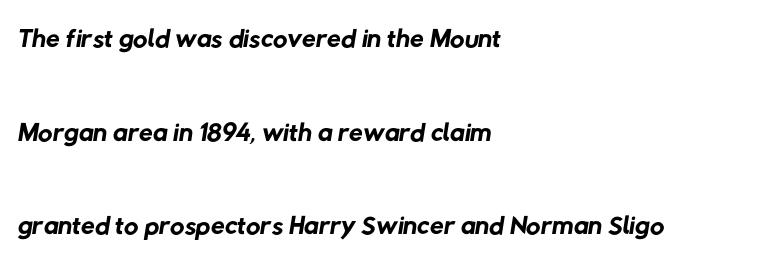
{"serif": "no", "bold": "no", "weight": "regular", "width": "normal", "stroke_contrast": "low", "x_height": "medium", "monospaced": "no", "underline": "no", "align": "left", "line_spacing": "loose", "line_spacing_ratio": 2.34, "letter_spacing": "normal", "letter_spacing_em": 0.0, "glyph_px": 40}
